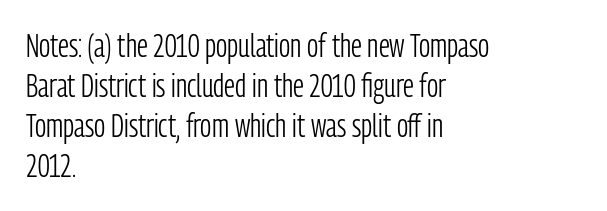
Q: Is the text bold? A: No.
Q: Is the text italic (slanted)? A: No, it is upright.
Q: Is the typeface a serif or a sans-serif typeface? A: Sans-serif.
Q: Is the text underlined? A: No.
Q: How is the paragraph aligned? A: Left-aligned.
Q: Is the spacing between letters normal or unusually wide? A: Normal.
Q: Is the spacing between lines tight, normal or loose? A: Normal.
Q: Width (condensed, normal, or wide)? A: Condensed.
Q: Stroke contrast? A: Low.
Q: x-height? A: Medium.
Q: Monospaced? A: No.
